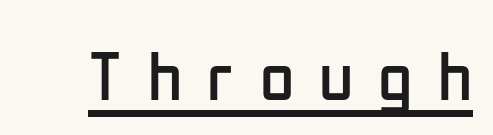
The image shows 70 px regular-weight, condensed sans-serif type, upright; set unusually wide letter spacing (+0.36 em), underlined; low stroke contrast and a medium x-height.
